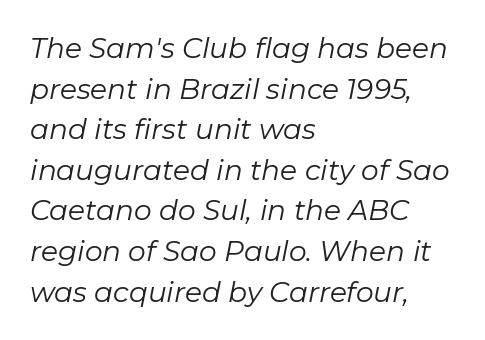
{"italic": "yes", "lean": "right", "slant_degrees": 11, "bold": "no", "weight": "regular", "width": "normal", "stroke_contrast": "low", "x_height": "medium", "monospaced": "no", "underline": "no", "align": "left", "line_spacing": "normal", "line_spacing_ratio": 1.45, "letter_spacing": "normal", "letter_spacing_em": 0.0, "glyph_px": 28}
